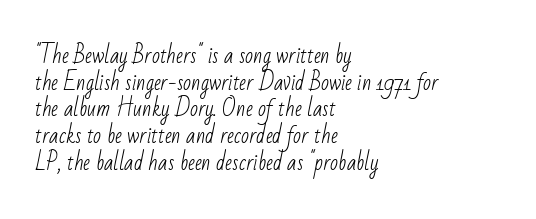
The image shows 21 px text type; set left-aligned, normal line spacing (1.27x), normal letter spacing, not underlined.
